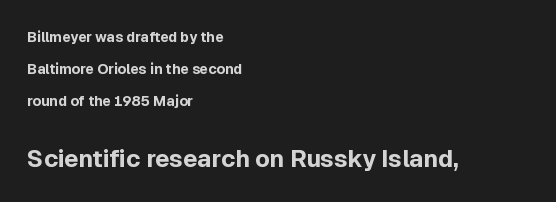
Nobody drew a line under any word here. Style check: upright. Leading is clearly above the norm, producing a sparse column. Look at the stroke-to-counter ratio: heavy, a bold. Visually the block forms a straight wall on the left and a jagged coastline on the right.
